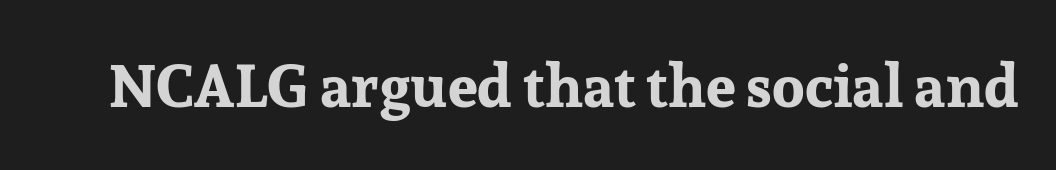
Q: Is the text bold? A: Yes.
Q: Is the text italic (slanted)? A: No, it is upright.
Q: Is the typeface a serif or a sans-serif typeface? A: Serif.
Q: Is the text underlined? A: No.
Q: Is the spacing between letters normal or unusually wide? A: Normal.
Q: Width (condensed, normal, or wide)? A: Normal.
Q: Stroke contrast? A: Low.
Q: x-height? A: Medium.
Q: Monospaced? A: No.
